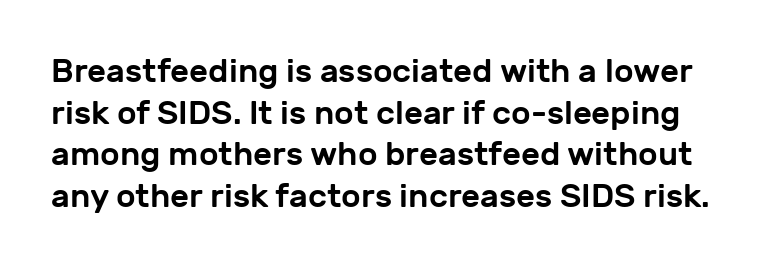
{"serif": "no", "italic": "no", "width": "normal", "stroke_contrast": "low", "x_height": "medium", "monospaced": "no", "underline": "no", "line_spacing": "normal", "line_spacing_ratio": 1.26, "letter_spacing": "normal", "letter_spacing_em": 0.0, "glyph_px": 33}
